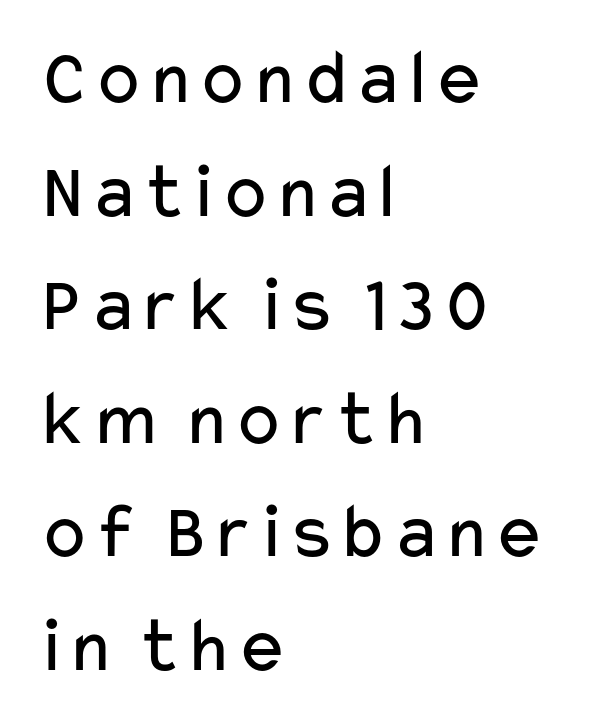
The image shows 80 px regular-weight, wide sans-serif type, upright; set left-aligned, normal line spacing (1.42x), normal letter spacing, not underlined; low stroke contrast and a medium x-height.
